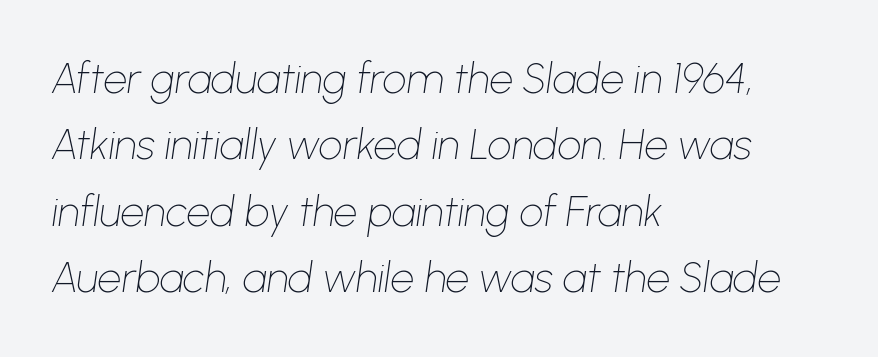
The image shows 42 px thin type, italic (leaning right); set left-aligned, normal line spacing (1.58x), normal letter spacing, not underlined; low stroke contrast and a medium x-height.
